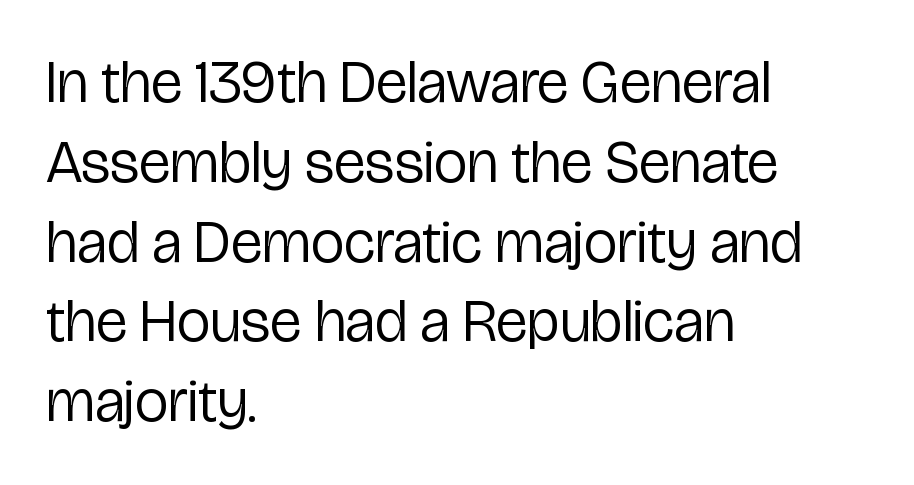
{"serif": "no", "italic": "no", "bold": "no", "weight": "regular", "width": "condensed", "stroke_contrast": "low", "x_height": "medium", "monospaced": "no", "underline": "no", "align": "left", "line_spacing": "normal", "line_spacing_ratio": 1.33, "letter_spacing": "normal", "letter_spacing_em": 0.0, "glyph_px": 60}
